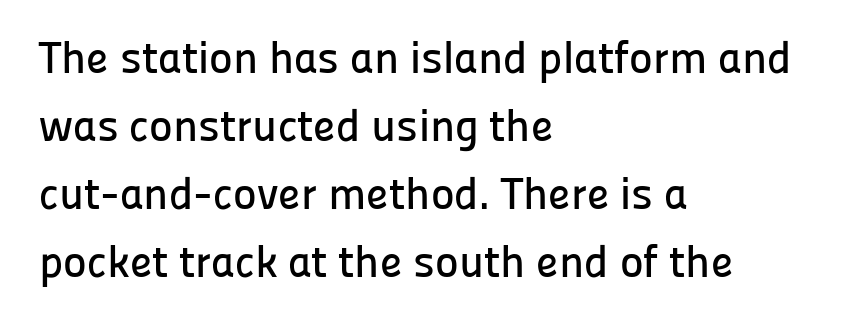
Horizontally, the lines are justified to the leading edge only. Words float on clear page, feet unadorned. You could not count columns in this text — the font is proportionally spaced. The lettering holds an erect, upright posture throughout.
